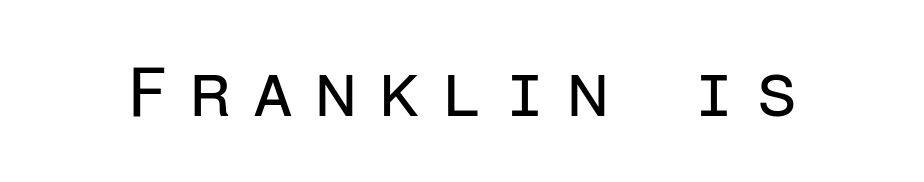
The characters are drawn with everyday or finer stroke widths. Note the uniform advance width — an 'i' takes as much space as an 'm'. Quick note: underline off. The typography opts for an upright posture over an oblique one. Observe the wide spacing: letters keep a clear distance from each other. The characters display no serif detailing; their extremities are plain.
